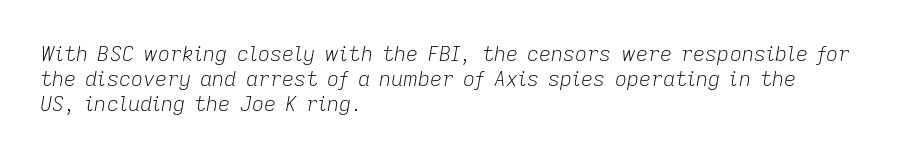
Q: Is the text bold? A: No.
Q: Is the text italic (slanted)? A: Yes, it leans right by about 9 degrees.
Q: Is the text underlined? A: No.
Q: How is the paragraph aligned? A: Left-aligned.
Q: Is the spacing between letters normal or unusually wide? A: Normal.
